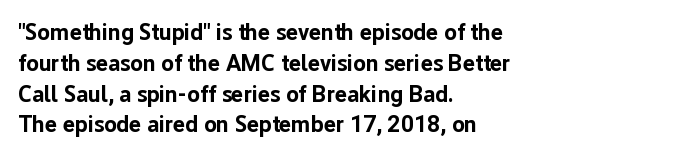
Q: Is the text bold? A: Yes.
Q: Is the text italic (slanted)? A: No, it is upright.
Q: Is the text underlined? A: No.
Q: How is the paragraph aligned? A: Left-aligned.
Q: Is the spacing between letters normal or unusually wide? A: Normal.
Q: Is the spacing between lines tight, normal or loose? A: Normal.
